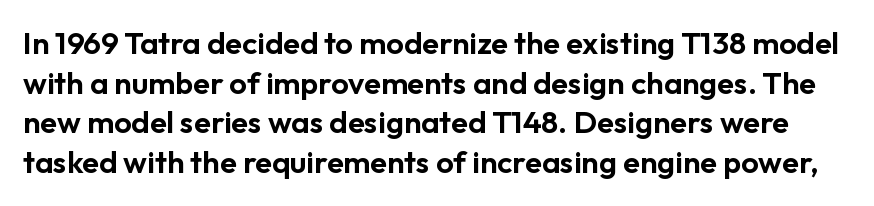
Each letter keeps its own natural width here, so spacing adapts to shape. Notice how descenders clear the ascenders below comfortably — that's standard leading. This is the regular roman posture of the typeface. Examine the stroke ends and you'll find no serifs.
